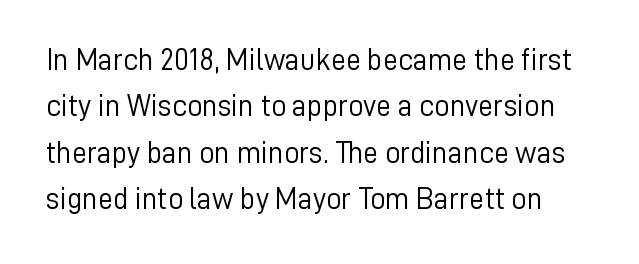
Q: Is the text bold? A: No.
Q: Is the text italic (slanted)? A: No, it is upright.
Q: Is the typeface a serif or a sans-serif typeface? A: Sans-serif.
Q: Is the text underlined? A: No.
Q: Is the spacing between letters normal or unusually wide? A: Normal.
Q: Is the spacing between lines tight, normal or loose? A: Normal.
Q: Width (condensed, normal, or wide)? A: Normal.
Q: Stroke contrast? A: Low.
Q: x-height? A: Medium.
Q: Monospaced? A: No.
